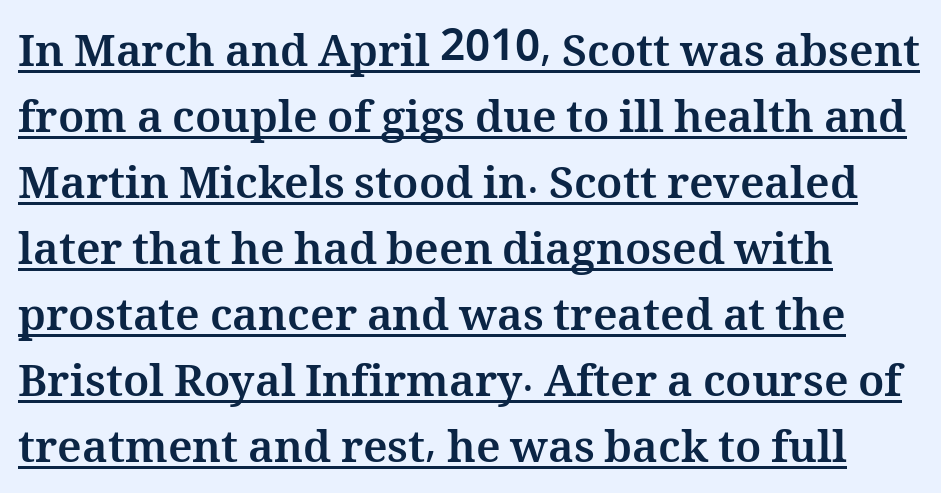
Q: Is the text bold? A: Yes.
Q: Is the text italic (slanted)? A: No, it is upright.
Q: Is the text underlined? A: Yes.
Q: Is the spacing between letters normal or unusually wide? A: Normal.
Q: Is the spacing between lines tight, normal or loose? A: Normal.
Q: Width (condensed, normal, or wide)? A: Normal.
Q: Stroke contrast? A: Medium.
Q: x-height? A: Medium.
Q: Monospaced? A: No.
